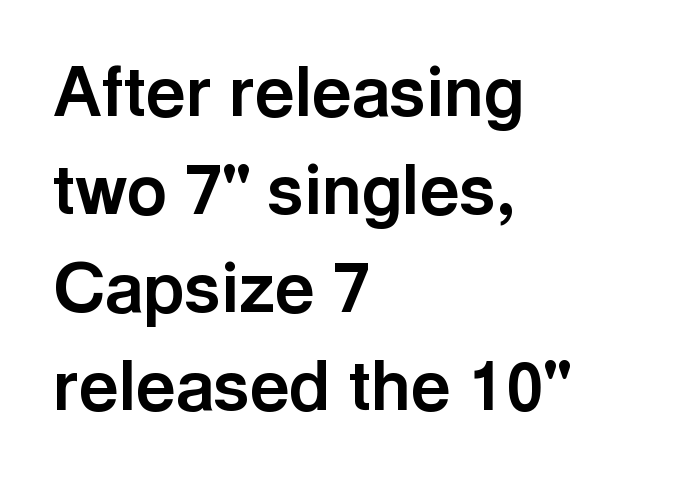
Leading matches the norm, producing a regular column. Underlining? Definitely not there. Look at the stroke-to-counter ratio: heavy, a bold. The paragraph shown leans on its left margin. Short note: letters normally spaced. Ascenders rise straight up at ninety degrees.
